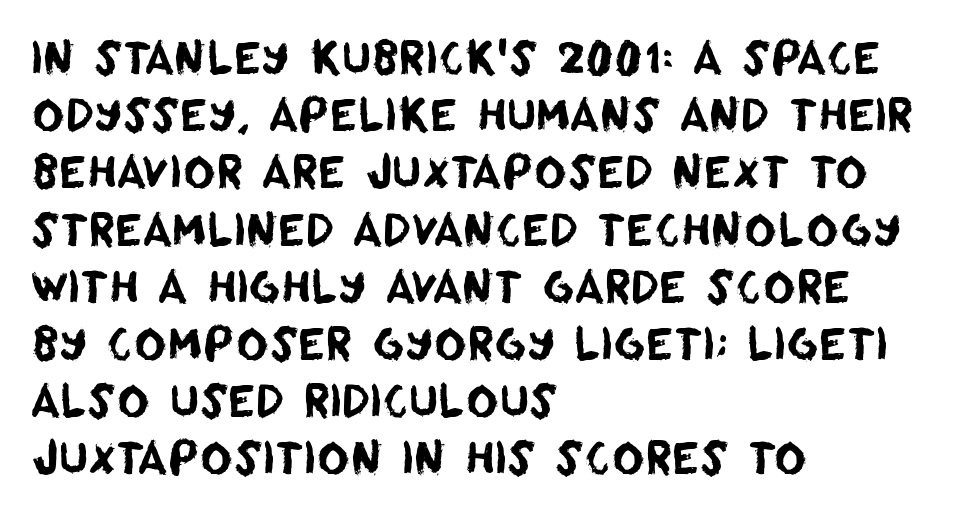
Serifs: no, the terminals of the letterforms are clean. Each new line begins a customary step beneath the previous one. The setting favours the left margin, as ordinary paragraphs usually do. Spacing verdict: proportional, widths tailored to each character.
